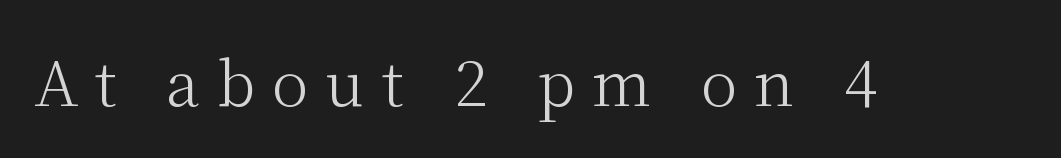
The image shows 62 px light serif type, upright; set unusually wide letter spacing (+0.27 em), not underlined; medium stroke contrast and a medium x-height.
